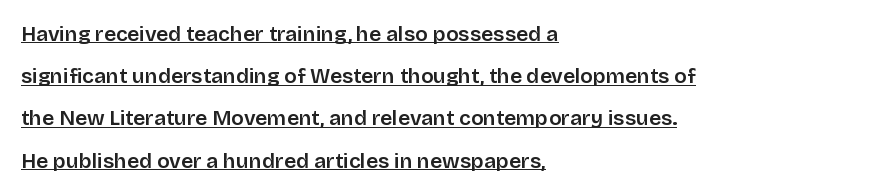
{"italic": "no", "underline": "yes", "align": "left", "line_spacing": "loose", "line_spacing_ratio": 2.01, "letter_spacing": "normal", "letter_spacing_em": 0.0, "glyph_px": 21}
